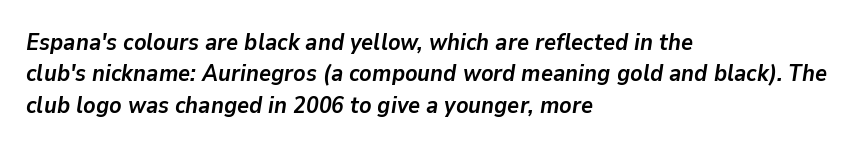
{"italic": "yes", "lean": "right", "slant_degrees": 9, "bold": "yes", "underline": "no", "align": "left", "line_spacing": "normal", "line_spacing_ratio": 1.36, "letter_spacing": "normal", "letter_spacing_em": 0.0, "glyph_px": 23}
